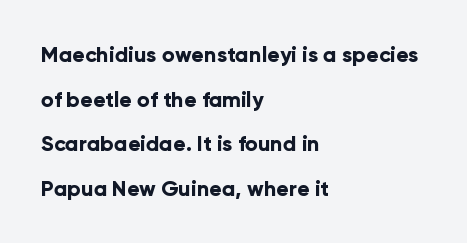
Inter-character spacing is left at the font's built-in metrics. Horizontal alignment here is leftward, the default for most running prose. Students, this is bold: see how much ink each stroke carries. Every stem runs plumb, perpendicular to the baseline.
